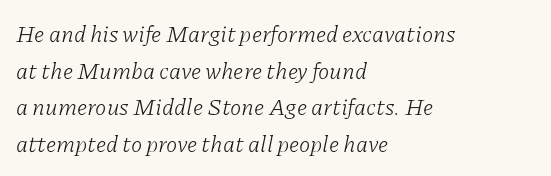
The image shows 23 px text type, italic (leaning right); set left-aligned, normal line spacing (1.59x), normal letter spacing, not underlined.
